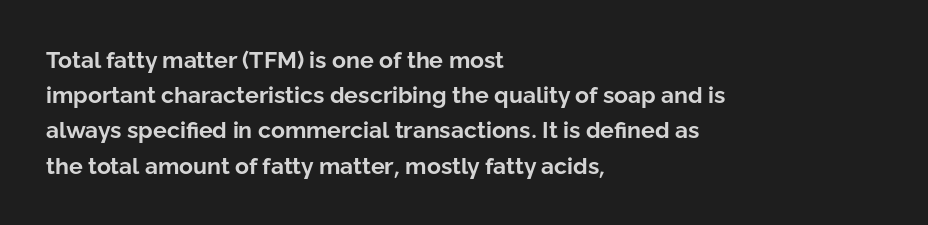
Q: Is the text bold? A: Yes.
Q: Is the text italic (slanted)? A: No, it is upright.
Q: Is the text underlined? A: No.
Q: How is the paragraph aligned? A: Left-aligned.
Q: Is the spacing between letters normal or unusually wide? A: Normal.
Q: Is the spacing between lines tight, normal or loose? A: Normal.
